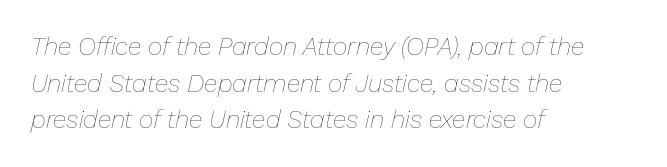
Short note: letters normally spaced. The strokes are not fattened; the text isn't bold. The text block is weighted toward the left margin, trailing off unevenly rightward. These lines were composed using italics. Leading: standard. The area under the type is left untouched.
